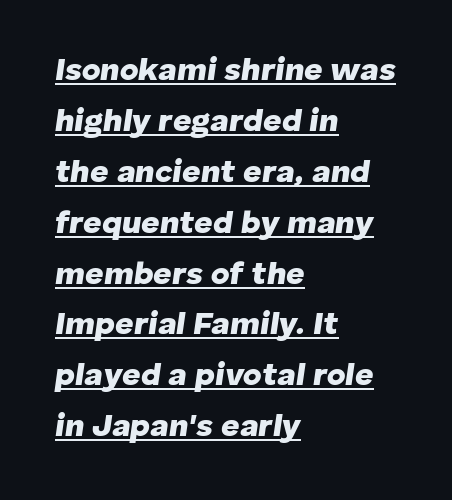
Q: Is the text bold? A: Yes.
Q: Is the text italic (slanted)? A: Yes, it leans right by about 8 degrees.
Q: Is the text underlined? A: Yes.
Q: How is the paragraph aligned? A: Left-aligned.
Q: Is the spacing between letters normal or unusually wide? A: Normal.
Q: Is the spacing between lines tight, normal or loose? A: Normal.
Q: Width (condensed, normal, or wide)? A: Normal.
Q: Stroke contrast? A: Low.
Q: x-height? A: Medium.
Q: Monospaced? A: No.
